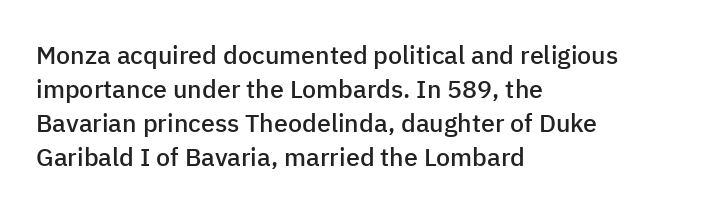
{"italic": "no", "bold": "semi", "underline": "no", "align": "left", "line_spacing": "normal", "line_spacing_ratio": 1.36, "letter_spacing": "normal", "letter_spacing_em": 0.0, "glyph_px": 25}
